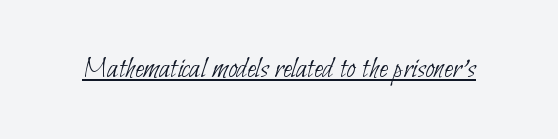
The horizontal fit of the characters is conventional and even. Character widths vary here, with narrow letters taking less room than wide ones. Unlike a traditional serif, this face leaves its strokes unadorned. Is this a heavy cut? Hardly; it is regular or lighter. Underlining? Definitely there.
